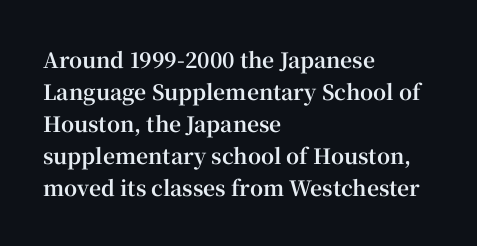
{"italic": "no", "bold": "yes", "underline": "no", "align": "left", "line_spacing": "normal", "line_spacing_ratio": 1.52, "letter_spacing": "normal", "letter_spacing_em": 0.0, "glyph_px": 21}
